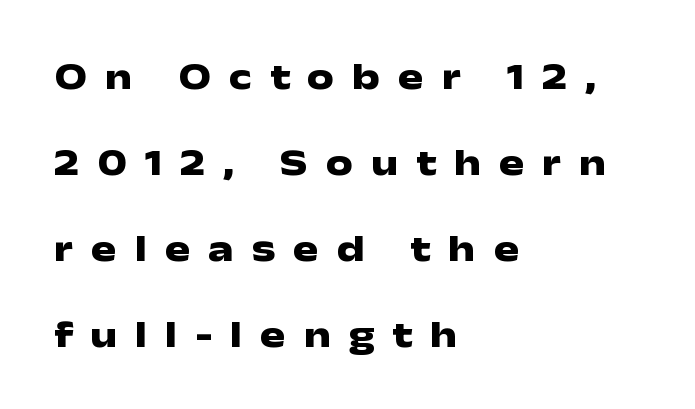
Italic? Not at all — the glyphs are vertical. The specimen omits any rule beneath the text block's lines. These lines are composed in type without serifs. The line-height multiplier appears high, well above default. The horizontal fit of the characters is loose and conspicuously gappy.
